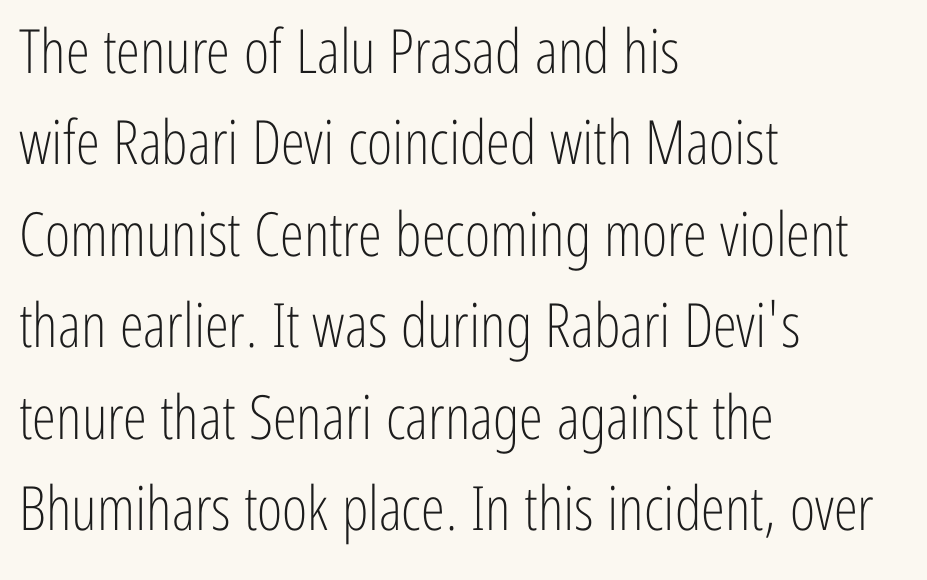
Q: Is the text bold? A: No.
Q: Is the text italic (slanted)? A: No, it is upright.
Q: Is the typeface a serif or a sans-serif typeface? A: Sans-serif.
Q: Is the text underlined? A: No.
Q: How is the paragraph aligned? A: Left-aligned.
Q: Is the spacing between letters normal or unusually wide? A: Normal.
Q: Is the spacing between lines tight, normal or loose? A: Normal.
Q: Width (condensed, normal, or wide)? A: Condensed.
Q: Stroke contrast? A: Low.
Q: x-height? A: Medium.
Q: Monospaced? A: No.
